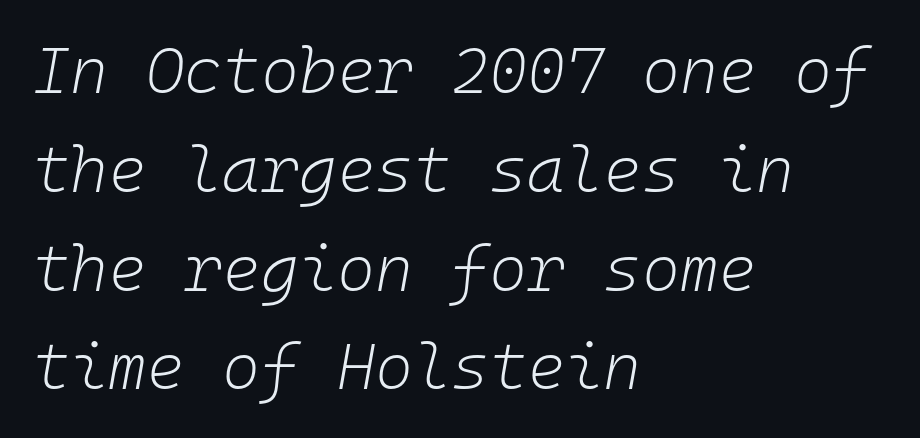
The image shows 65 px light type, italic (leaning right), monospaced; set left-aligned, normal line spacing (1.52x), normal letter spacing, not underlined; low stroke contrast and a medium x-height.
